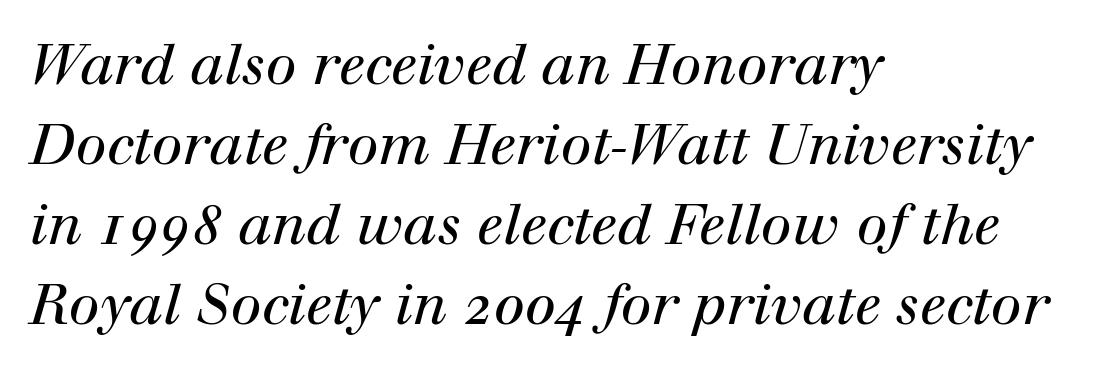
Q: Is the text bold? A: No.
Q: Is the text italic (slanted)? A: Yes, it leans right by about 12 degrees.
Q: Is the typeface a serif or a sans-serif typeface? A: Serif.
Q: Is the text underlined? A: No.
Q: How is the paragraph aligned? A: Left-aligned.
Q: Is the spacing between letters normal or unusually wide? A: Normal.
Q: Is the spacing between lines tight, normal or loose? A: Normal.
Q: Width (condensed, normal, or wide)? A: Normal.
Q: Stroke contrast? A: High.
Q: x-height? A: Medium.
Q: Monospaced? A: No.
